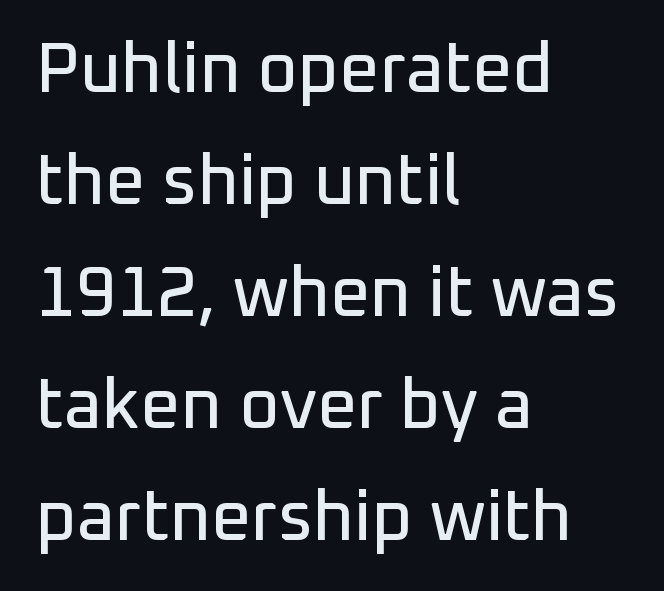
{"serif": "no", "italic": "no", "width": "normal", "stroke_contrast": "low", "x_height": "medium", "monospaced": "no", "underline": "no", "align": "left", "line_spacing": "normal", "line_spacing_ratio": 1.6, "letter_spacing": "normal", "letter_spacing_em": 0.0, "glyph_px": 70}
